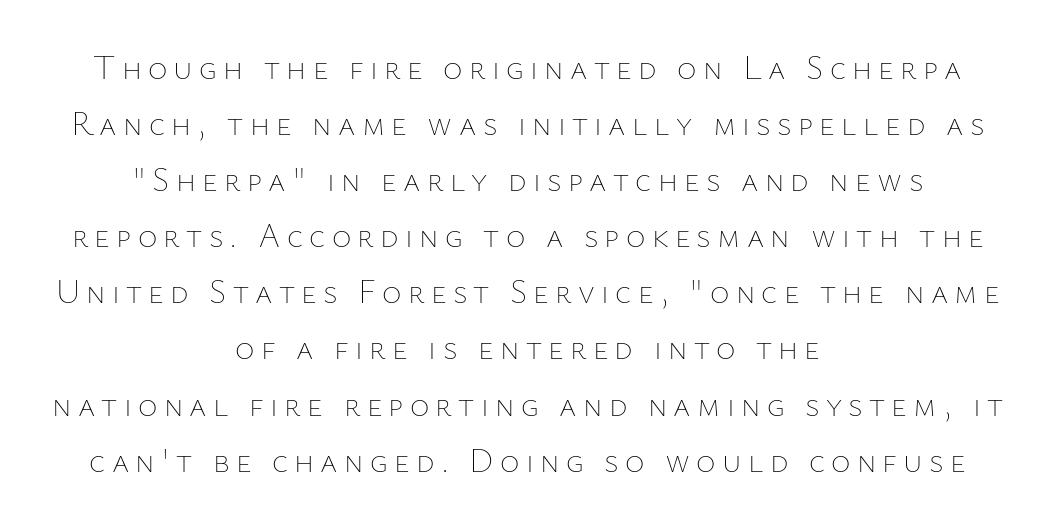
Character widths vary here, with narrow letters taking less room than wide ones. Ascenders rise straight up at ninety degrees. Notice how the passage keeps no hard edge, just a central spine. A bare baseline throughout the passage. Rows of type keep a routine distance in the vertical direction.
